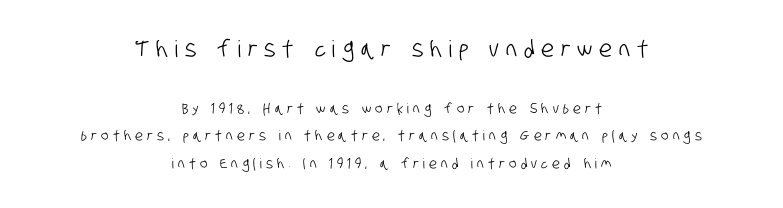
Q: Is the text underlined? A: No.
Q: How is the paragraph aligned? A: Centered.
Q: Is the spacing between letters normal or unusually wide? A: Unusually wide.
Q: Is the spacing between lines tight, normal or loose? A: Loose.
Q: Which block of text is set in a larger size, the first (top) or the second (bottom)? A: The first (top) one.
